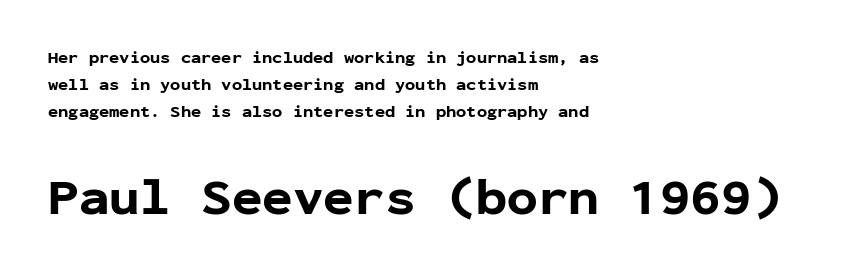
Q: Is the text bold? A: Yes.
Q: Is the text italic (slanted)? A: No, it is upright.
Q: Is the typeface a serif or a sans-serif typeface? A: Sans-serif.
Q: Is the text underlined? A: No.
Q: How is the paragraph aligned? A: Left-aligned.
Q: Is the spacing between letters normal or unusually wide? A: Normal.
Q: Is the spacing between lines tight, normal or loose? A: Normal.
Q: Which block of text is set in a larger size, the first (top) or the second (bottom)? A: The second (bottom) one.
Q: Width (condensed, normal, or wide)? A: Normal.
Q: Stroke contrast? A: Low.
Q: x-height? A: Medium.
Q: Monospaced? A: Yes.
